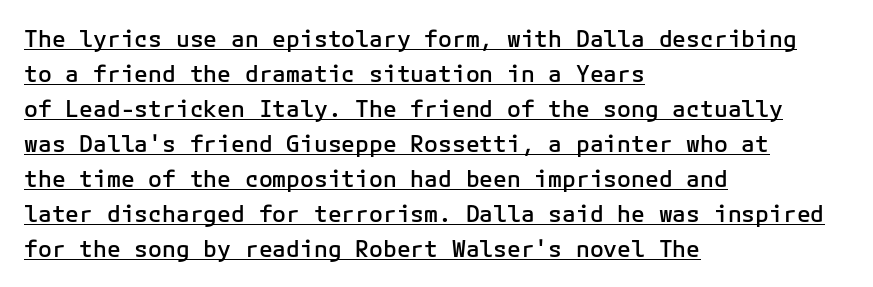
Q: Is the text bold? A: Semi-bold.
Q: Is the text italic (slanted)? A: No, it is upright.
Q: Is the text underlined? A: Yes.
Q: How is the paragraph aligned? A: Left-aligned.
Q: Is the spacing between letters normal or unusually wide? A: Normal.
Q: Is the spacing between lines tight, normal or loose? A: Normal.
